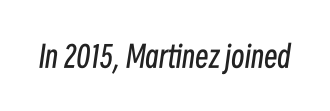
The image shows 30 px regular-weight, condensed type, italic (leaning right); set normal letter spacing, not underlined; low stroke contrast and a medium x-height.
